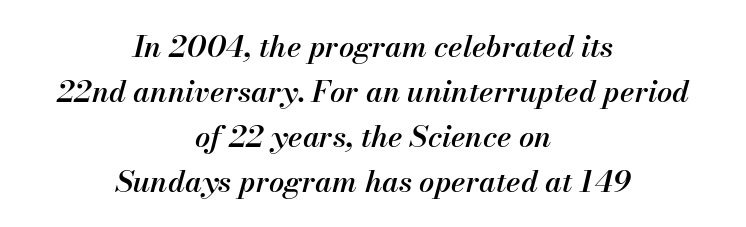
It's the slanting kind of type. Horizontal alignment here is central, giving a formal, balanced look. The face used here is a semibold: visibly heavier than regular, lighter than bold. A typesetter would call this zero additional tracking. Bare-footed words on every line.
